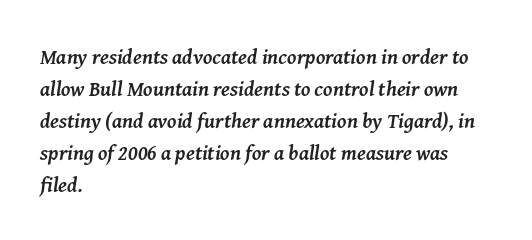
{"italic": "yes", "lean": "right", "slant_degrees": 8, "bold": "yes", "underline": "no", "align": "left", "line_spacing": "normal", "line_spacing_ratio": 1.52, "letter_spacing": "normal", "letter_spacing_em": 0.0, "glyph_px": 21}
